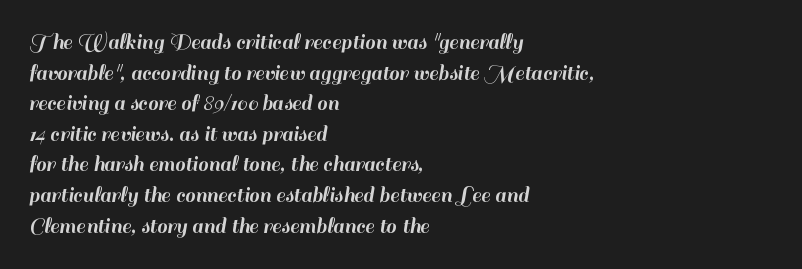
A typesetter would call this leading conventional body-copy spacing. Tracking value appears to be zero — textbook default spacing. Short and long lines alike share a common starting point at left. Decoration check: the copy has no underline.
